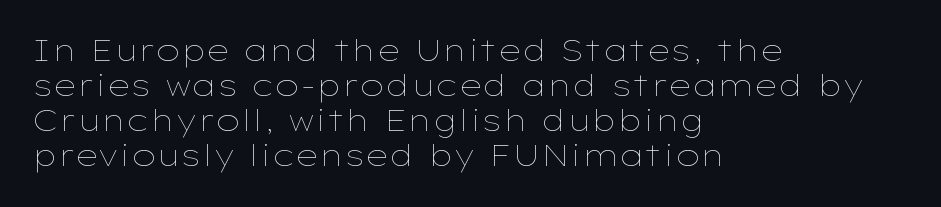
Q: Is the text bold? A: No.
Q: Is the text italic (slanted)? A: No, it is upright.
Q: Is the text underlined? A: No.
Q: How is the paragraph aligned? A: Left-aligned.
Q: Is the spacing between letters normal or unusually wide? A: Normal.
Q: Width (condensed, normal, or wide)? A: Wide.
Q: Stroke contrast? A: Low.
Q: x-height? A: Medium.
Q: Monospaced? A: No.
